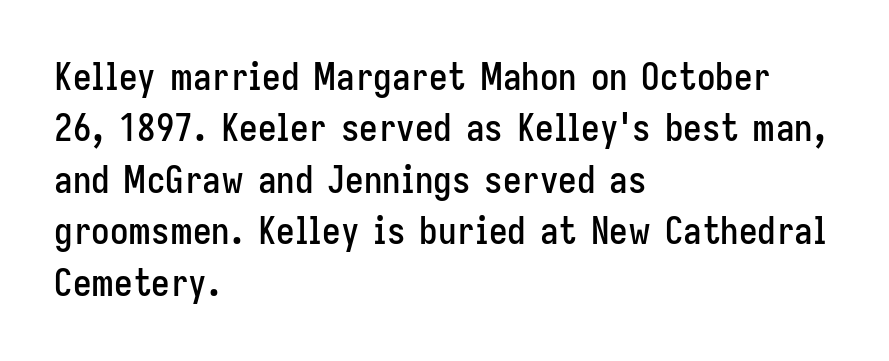
The image shows 37 px condensed sans-serif type, upright; set left-aligned, normal line spacing (1.39x), normal letter spacing, not underlined; low stroke contrast and a medium x-height.
